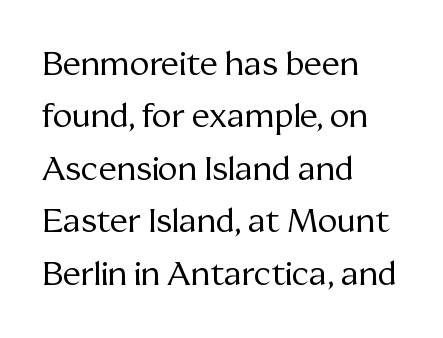
{"serif": "yes", "italic": "no", "bold": "no", "weight": "regular", "width": "normal", "stroke_contrast": "medium", "x_height": "medium", "monospaced": "no", "underline": "no", "align": "left", "line_spacing": "normal", "line_spacing_ratio": 1.59, "letter_spacing": "normal", "letter_spacing_em": 0.0, "glyph_px": 33}
